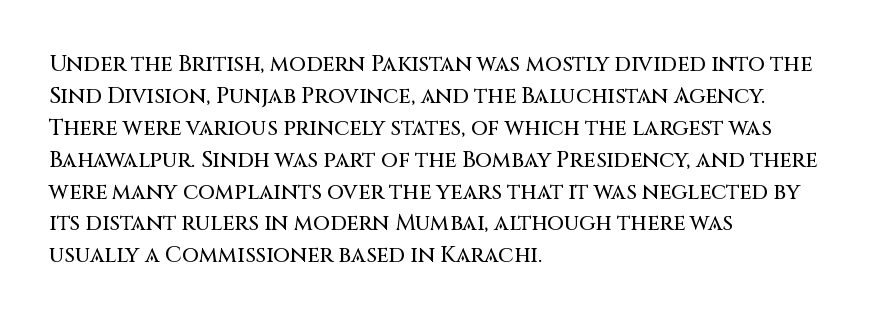
The image shows 22 px text type, upright; set left-aligned, normal line spacing (1.45x), normal letter spacing, not underlined.
